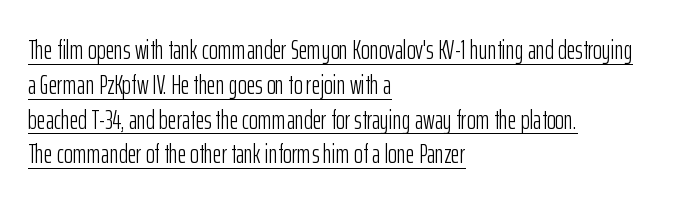
Tracking value appears to be zero — textbook default spacing. Caption: lettering with a line underneath. Every character sits straight up, as roman type does. Heaviness? Minimal to ordinary, like unemphasized prose. The space between consecutive lines is moderate.
